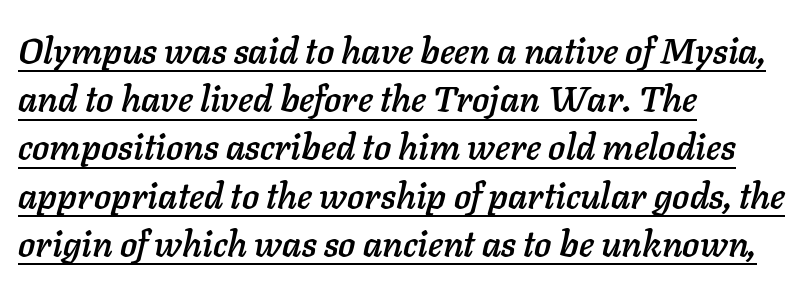
Reading down the column, the eye jumps a familiar distance to each next line. Underline: present. Think of a printed novel: that variable character pitch is what you see here. Is the block centered? No — it sits flush against the left margin.
